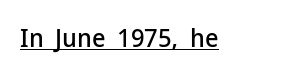
The image shows 26 px text type, upright; set normal letter spacing, underlined.
